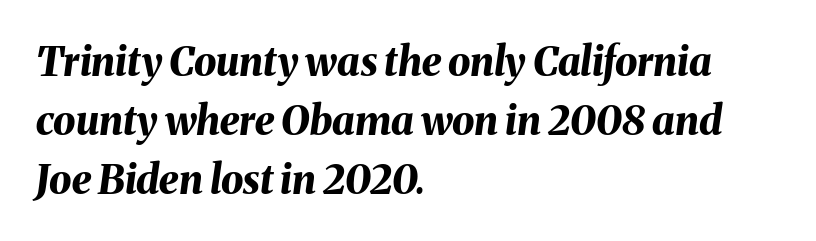
The image shows 40 px bold type, italic (leaning right); set left-aligned, normal line spacing (1.47x), normal letter spacing, not underlined; medium stroke contrast and a medium x-height.
